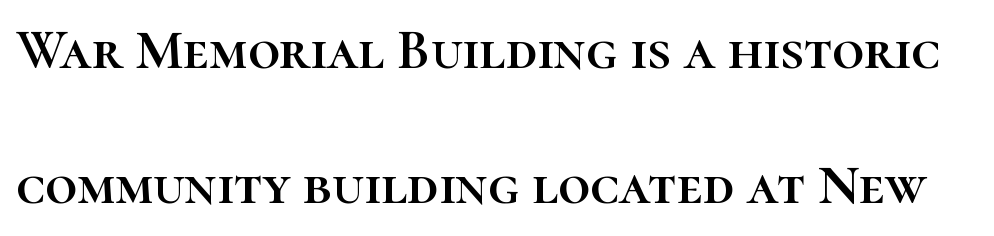
{"italic": "no", "width": "normal", "stroke_contrast": "high", "x_height": "medium", "monospaced": "no", "underline": "no", "line_spacing": "loose", "line_spacing_ratio": 2.41, "letter_spacing": "normal", "letter_spacing_em": 0.0, "glyph_px": 56}
